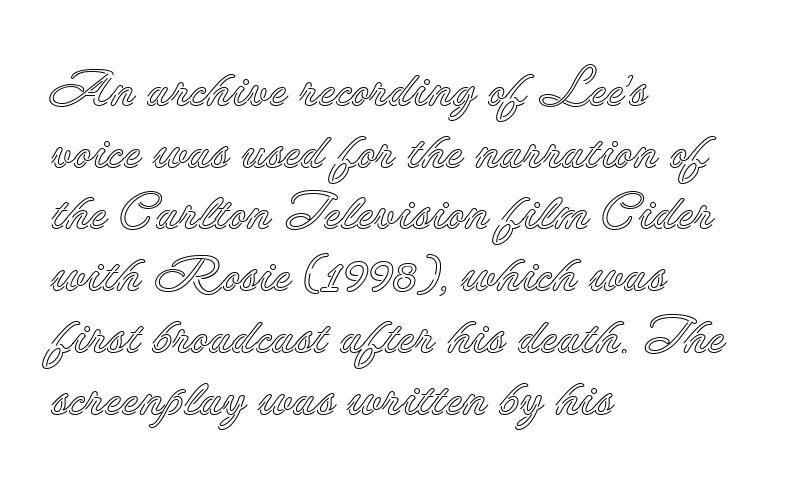
The image shows 51 px text type; set left-aligned, line spacing 1.21x, normal letter spacing, not underlined; a small x-height.
